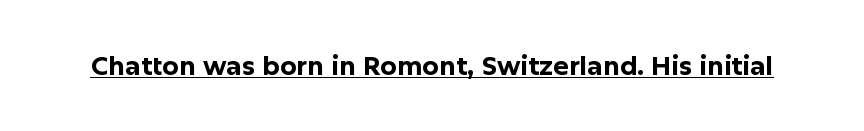
No extra tracking has been applied to these lines. Glance below the letters and you will spot a drawn line. Quick note: not italic, upright. The letters are bold, with thick, heavy strokes.
